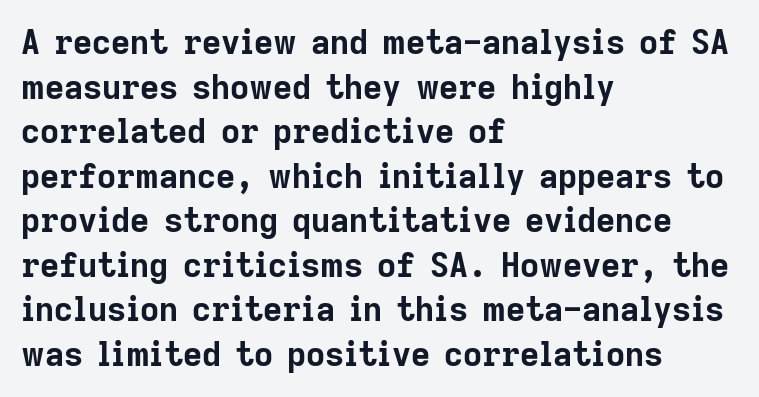
Q: Is the text bold? A: Yes.
Q: Is the text italic (slanted)? A: No, it is upright.
Q: Is the typeface a serif or a sans-serif typeface? A: Sans-serif.
Q: Is the text underlined? A: No.
Q: How is the paragraph aligned? A: Left-aligned.
Q: Is the spacing between letters normal or unusually wide? A: Normal.
Q: Is the spacing between lines tight, normal or loose? A: Normal.
Q: Width (condensed, normal, or wide)? A: Normal.
Q: Stroke contrast? A: Low.
Q: x-height? A: Medium.
Q: Monospaced? A: No.
